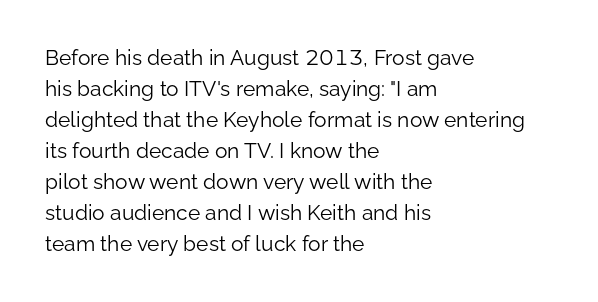
{"italic": "no", "bold": "no", "underline": "no", "align": "left", "line_spacing": "normal", "line_spacing_ratio": 1.48, "letter_spacing": "normal", "letter_spacing_em": 0.0, "glyph_px": 21}
